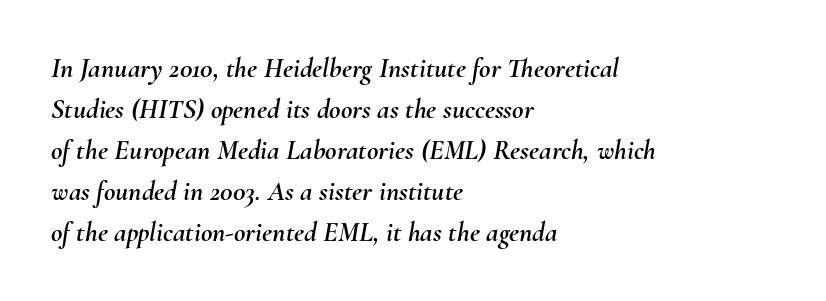
Quick note: interline space is typical. Caption: standard tracking, unaltered. The letters are slanted; this is an italic face. Layout note: lines flush left. These lines are rendered in a variable-pitch font. The words here are not underlined.
